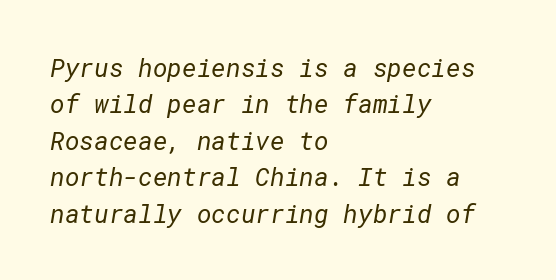
The image shows 25 px text type; set left-aligned, normal line spacing (1.46x), normal letter spacing, not underlined.
